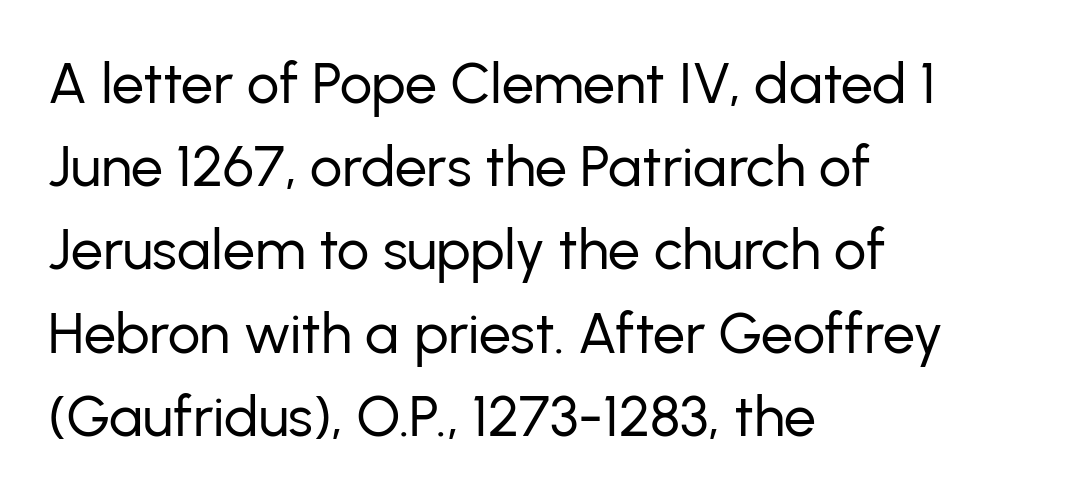
The image shows 57 px regular-weight sans-serif type, upright; set left-aligned, normal line spacing (1.46x), normal letter spacing, not underlined; low stroke contrast and a medium x-height.
